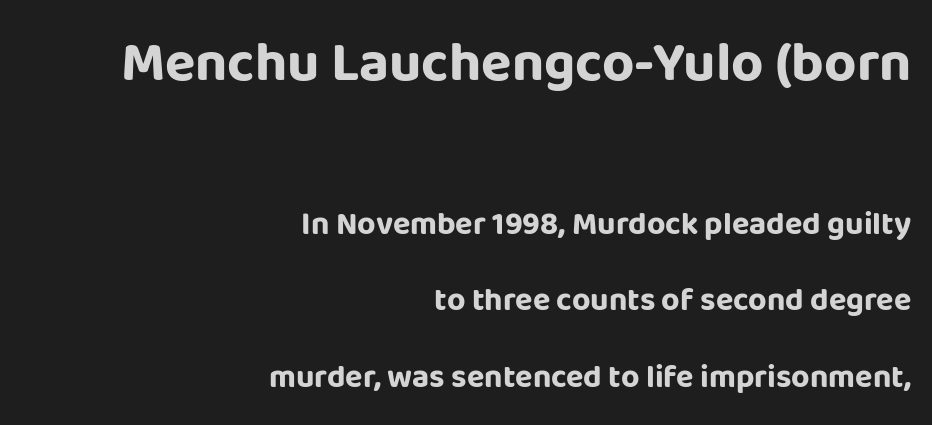
The image shows 56 px bold sans-serif type, upright; set right-aligned, loose line spacing (2.39x), normal letter spacing, not underlined; the first (top) block is 1.75x larger; low stroke contrast and a large x-height.
